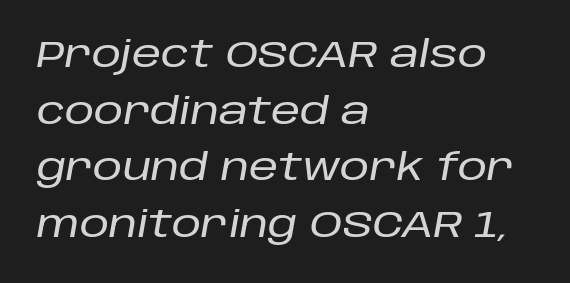
{"italic": "yes", "lean": "right", "slant_degrees": 10, "width": "normal", "stroke_contrast": "low", "x_height": "large", "monospaced": "no", "underline": "no", "align": "left", "line_spacing": "normal", "line_spacing_ratio": 1.53, "letter_spacing": "normal", "letter_spacing_em": 0.0, "glyph_px": 37}
